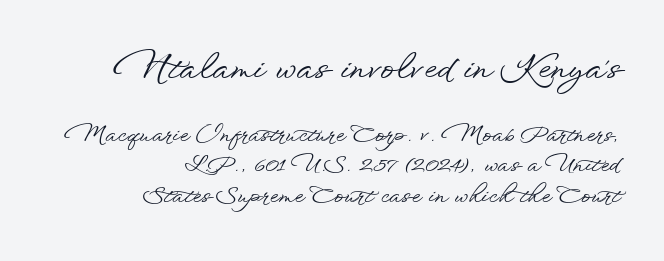
The image shows 33 px wide sans-serif type; set right-aligned, normal line spacing (1.4x), normal letter spacing, not underlined; the first (top) block is 1.5x larger; low stroke contrast and a small x-height.
